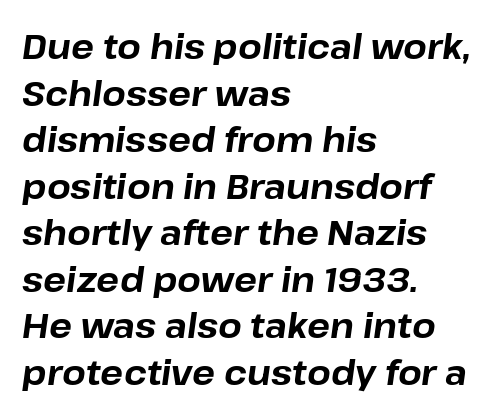
The image shows 34 px bold type, italic (leaning right); set left-aligned, normal line spacing (1.37x), normal letter spacing, not underlined; low stroke contrast and a medium x-height.
